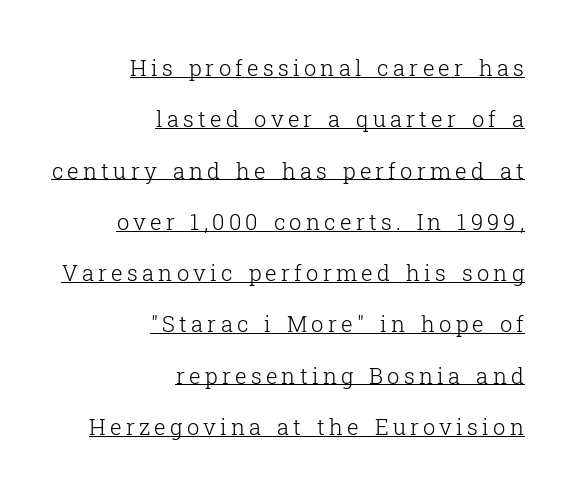
Q: Is the text bold? A: No.
Q: Is the text italic (slanted)? A: No, it is upright.
Q: Is the text underlined? A: Yes.
Q: How is the paragraph aligned? A: Right-aligned.
Q: Is the spacing between lines tight, normal or loose? A: Loose.
